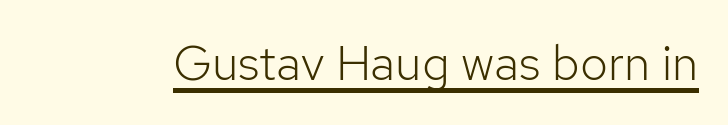
Q: Is the text bold? A: No.
Q: Is the text italic (slanted)? A: No, it is upright.
Q: Is the typeface a serif or a sans-serif typeface? A: Sans-serif.
Q: Is the text underlined? A: Yes.
Q: Is the spacing between letters normal or unusually wide? A: Normal.
Q: Width (condensed, normal, or wide)? A: Normal.
Q: Stroke contrast? A: Low.
Q: x-height? A: Medium.
Q: Monospaced? A: No.
